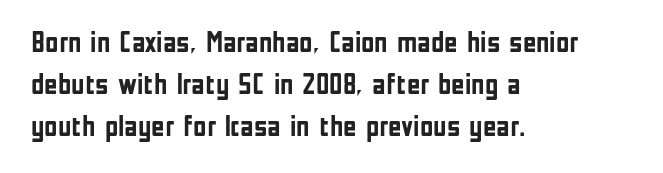
The image shows 29 px semibold, condensed sans-serif type, upright; set left-aligned, normal line spacing (1.44x), normal letter spacing, not underlined; low stroke contrast and a medium x-height.
